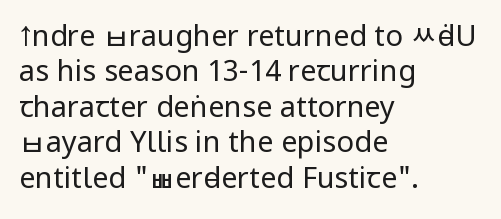
{"serif": "no", "italic": "no", "bold": "no", "weight": "regular", "width": "condensed", "stroke_contrast": "low", "x_height": "large", "monospaced": "no", "underline": "no", "align": "left", "line_spacing_ratio": 1.22, "letter_spacing": "normal", "letter_spacing_em": 0.0, "glyph_px": 29}
